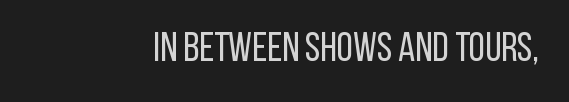
The image shows 41 px regular-weight, condensed sans-serif type, upright; set normal letter spacing, not underlined; low stroke contrast and a large x-height.
